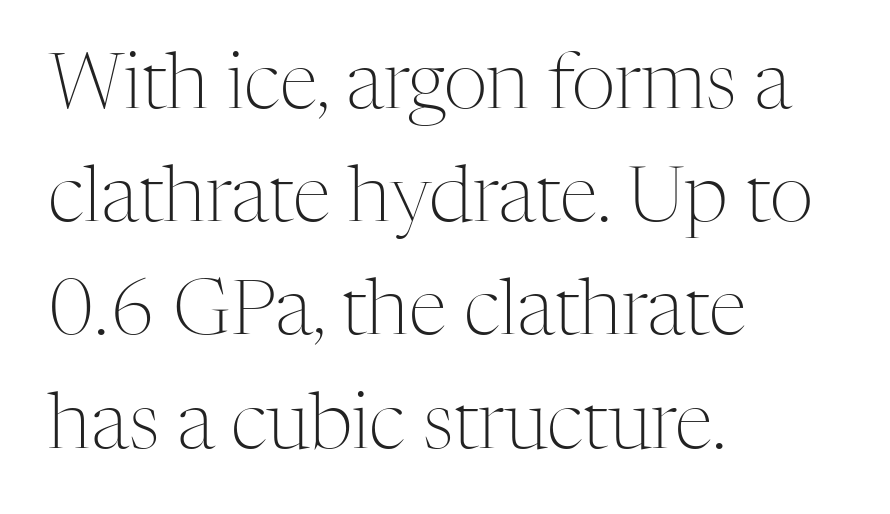
Bare-footed words on every line. Vertical strokes here are truly vertical. A typesetter would call this proportional, since set widths differ per character. Regarding serifs, this sample has them. The rendering keeps characters at their native spacing. The rag falls on the right side of this text block.
